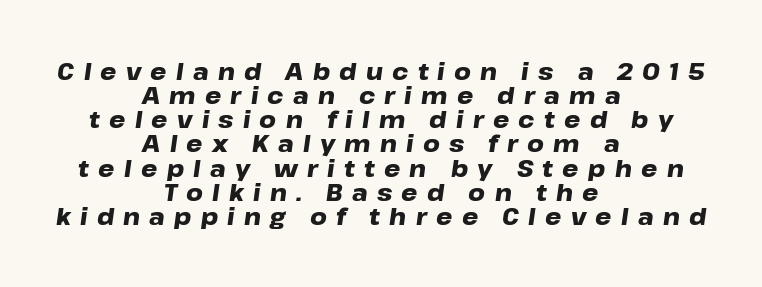
Q: Is the text bold? A: Yes.
Q: Is the text italic (slanted)? A: Yes, it leans right by about 8 degrees.
Q: Is the text underlined? A: No.
Q: How is the paragraph aligned? A: Centered.
Q: Is the spacing between letters normal or unusually wide? A: Unusually wide.
Q: Is the spacing between lines tight, normal or loose? A: Tight.
